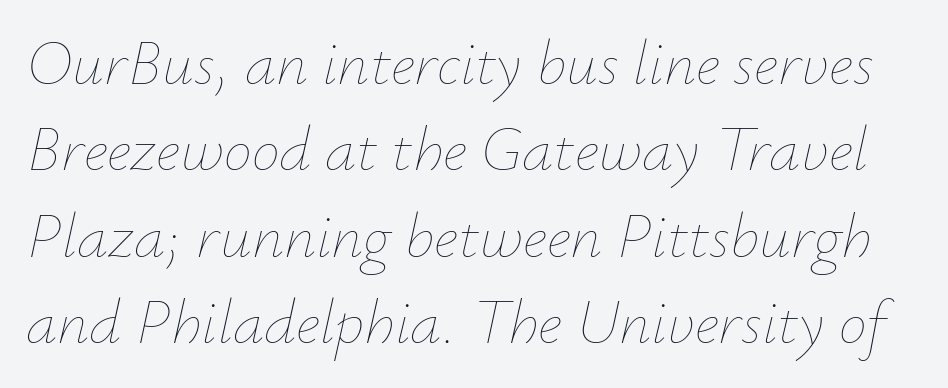
{"italic": "yes", "lean": "right", "slant_degrees": 12, "bold": "no", "weight": "thin", "width": "normal", "stroke_contrast": "low", "x_height": "small", "monospaced": "no", "underline": "no", "line_spacing": "normal", "line_spacing_ratio": 1.37, "letter_spacing": "normal", "letter_spacing_em": 0.0, "glyph_px": 63}
